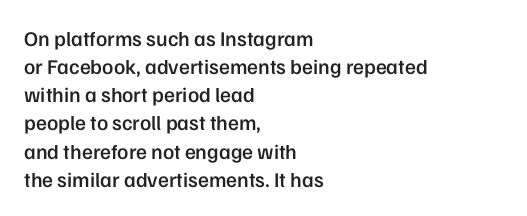
The axis of the letterforms is exactly vertical. The block of text has a typical density, with ordinary space between rows. Plain, unruled lines of type. Slightly chunky letters — semibold, I'd say, not full bold. Left-aligned paragraph, ragged on the right.
